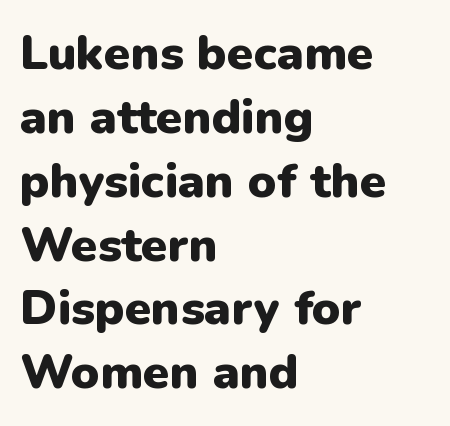
The horizontal fit of the characters is conventional and even. These lines are composed in type without serifs. Emphasis by weight is at full strength: bold. Visually the block forms a straight wall on the left and a jagged coastline on the right.
